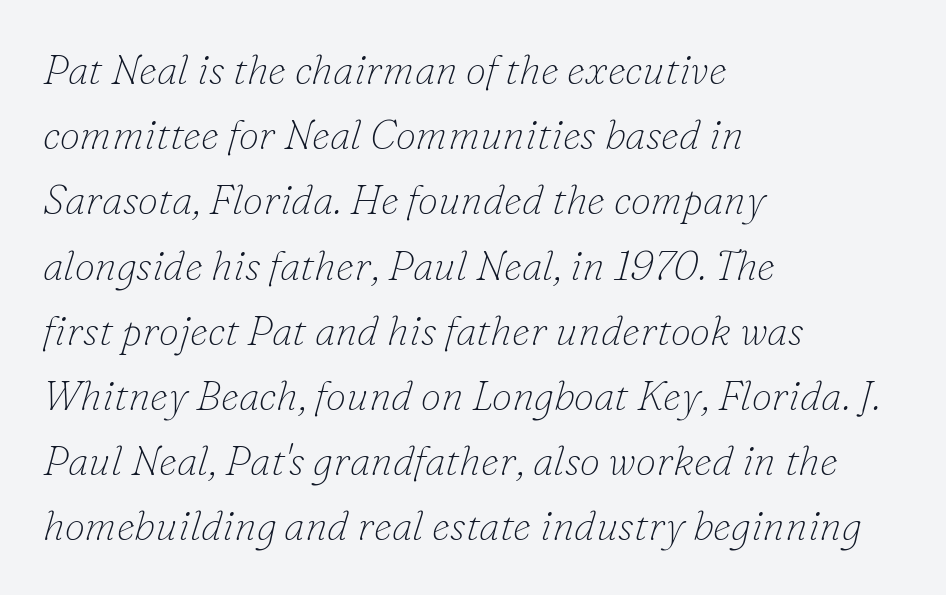
{"serif": "yes", "italic": "yes", "lean": "right", "slant_degrees": 16, "bold": "no", "weight": "thin", "width": "normal", "stroke_contrast": "low", "x_height": "small", "monospaced": "no", "underline": "no", "align": "left", "line_spacing": "normal", "line_spacing_ratio": 1.59, "letter_spacing": "normal", "letter_spacing_em": 0.0, "glyph_px": 41}
